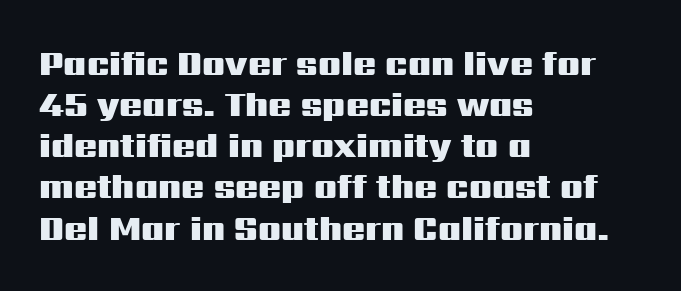
{"serif": "no", "italic": "no", "bold": "yes", "weight": "heavy", "width": "wide", "stroke_contrast": "medium", "x_height": "medium", "monospaced": "no", "underline": "no", "align": "left", "line_spacing_ratio": 1.21, "letter_spacing": "normal", "letter_spacing_em": 0.0, "glyph_px": 34}
